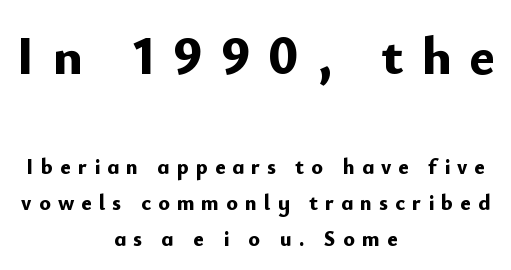
The image shows 55 px bold sans-serif type, upright; set centered, normal line spacing (1.64x), unusually wide letter spacing (+0.32 em), not underlined; the first (top) block is 2.5x larger; low stroke contrast and a small x-height.
